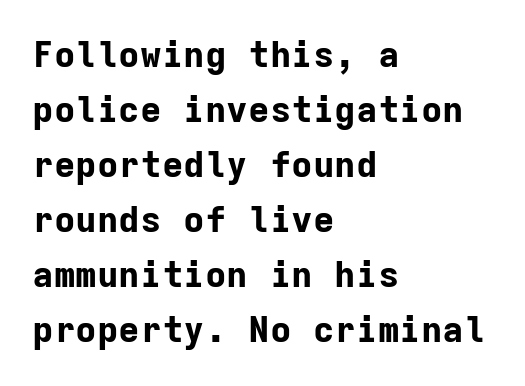
The image shows 36 px bold sans-serif type, upright, monospaced; set left-aligned, normal line spacing (1.53x), normal letter spacing, not underlined; low stroke contrast and a medium x-height.
